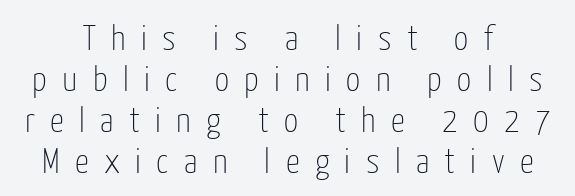
Unlike a traditional serif, this face leaves its strokes unadorned. The passage shown is typed in a proportional face where columns would drift. Visually the block forms a symmetrical silhouette, jagged on both flanks. Underlining? Definitely not there.
